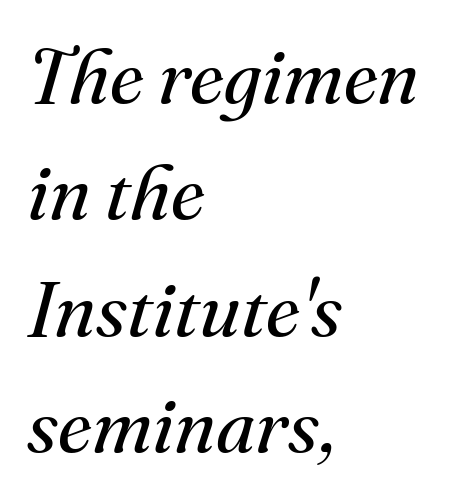
Q: Is the text bold? A: No.
Q: Is the text italic (slanted)? A: Yes, it leans right by about 16 degrees.
Q: Is the typeface a serif or a sans-serif typeface? A: Serif.
Q: Is the text underlined? A: No.
Q: How is the paragraph aligned? A: Left-aligned.
Q: Is the spacing between letters normal or unusually wide? A: Normal.
Q: Is the spacing between lines tight, normal or loose? A: Normal.
Q: Width (condensed, normal, or wide)? A: Normal.
Q: Stroke contrast? A: Medium.
Q: x-height? A: Small.
Q: Monospaced? A: No.
